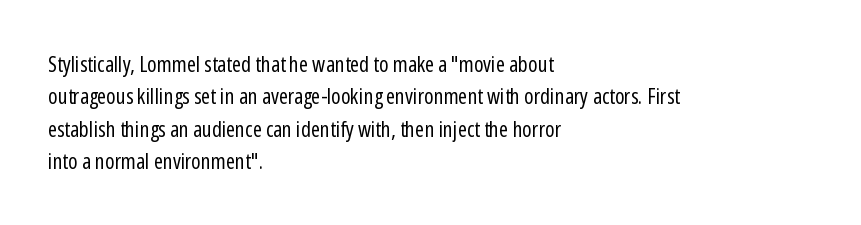
Does extra space separate the letters? No, they use regular spacing. Compared with a typical body face, this is equally light or lighter still. Casual observation: everything's shoved over to the left. This sample keeps an unexceptional amount of space between lines.
